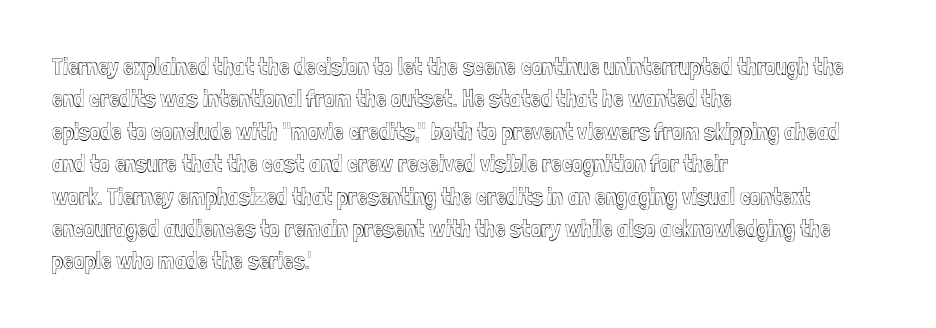
{"italic": "no", "underline": "no", "align": "left", "line_spacing": "normal", "line_spacing_ratio": 1.35, "letter_spacing": "normal", "letter_spacing_em": 0.0, "glyph_px": 24}
